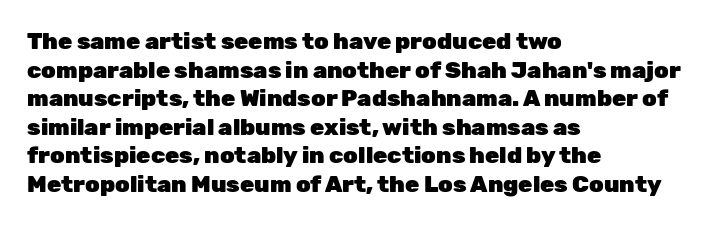
Every character sits straight up, as roman type does. Stroke thickness is high; the sample reads as a true bold. Inter-character spacing is left at the font's built-in metrics. Casual observation: everything's shoved over to the left. The specimen omits any rule beneath the text block's lines.
